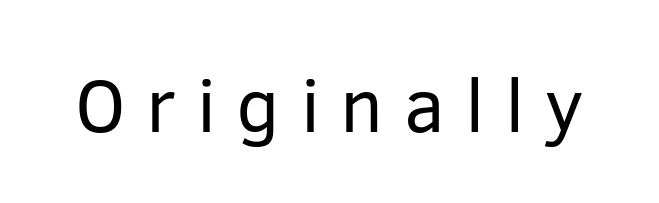
{"serif": "no", "italic": "no", "bold": "no", "weight": "regular", "width": "normal", "stroke_contrast": "low", "x_height": "medium", "monospaced": "no", "underline": "no", "letter_spacing": "wide", "letter_spacing_em": 0.27, "glyph_px": 76}
